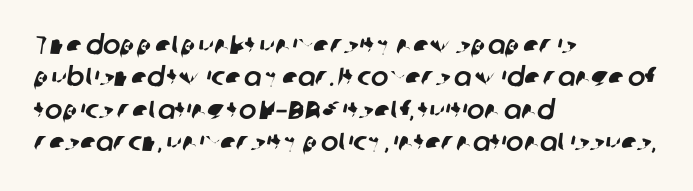
Tracking here is standard; glyphs follow each other at the usual distance. Check the space under the baseline: it is left empty. The lines in this sample share a left origin and differ only in where they stop. Horizontal bands of white between lines are of average thickness.
